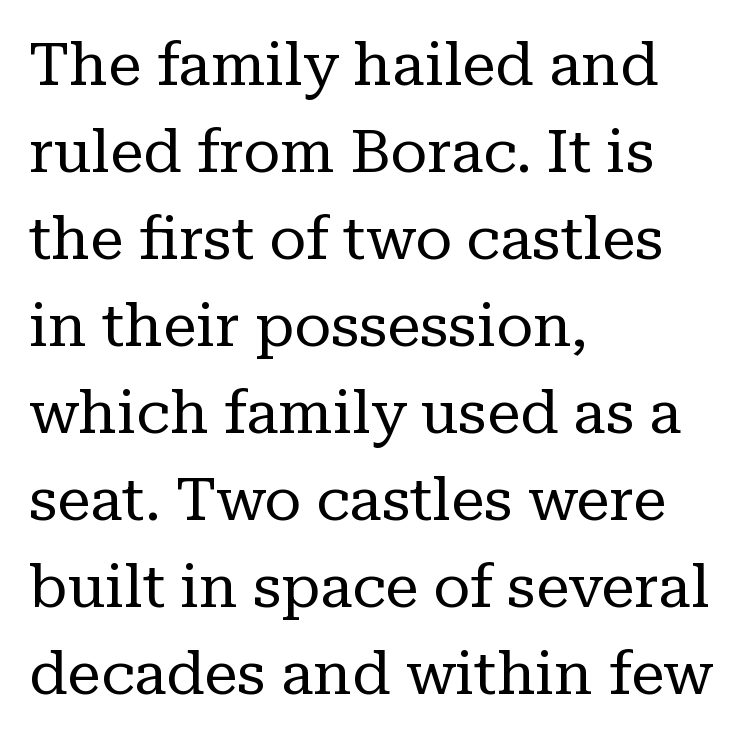
The image shows 60 px regular-weight serif type, upright; set left-aligned, normal line spacing (1.45x), normal letter spacing, not underlined; low stroke contrast and a medium x-height.
